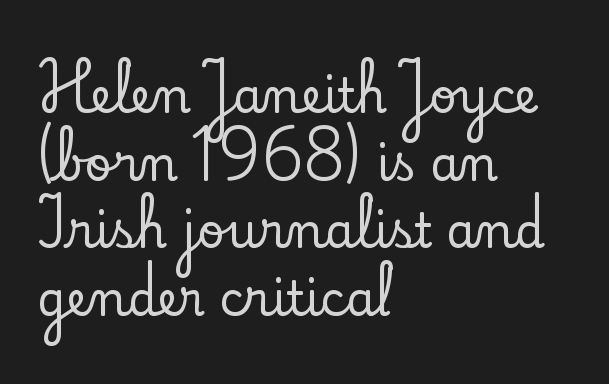
{"serif": "yes", "italic": "no", "width": "normal", "stroke_contrast": "low", "x_height": "small", "monospaced": "no", "underline": "no", "align": "left", "line_spacing": "normal", "line_spacing_ratio": 1.44, "letter_spacing": "normal", "letter_spacing_em": 0.0, "glyph_px": 47}
